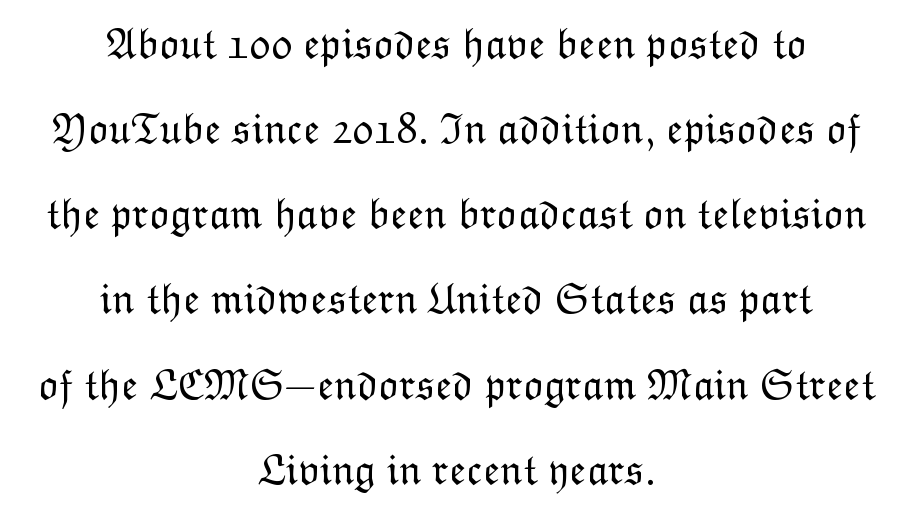
{"italic": "no", "bold": "no", "weight": "light", "width": "normal", "stroke_contrast": "low", "x_height": "medium", "monospaced": "no", "underline": "no", "align": "center", "line_spacing": "loose", "line_spacing_ratio": 1.98, "letter_spacing": "normal", "letter_spacing_em": 0.0, "glyph_px": 43}
